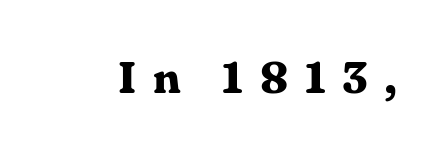
Q: Is the text bold? A: Yes.
Q: Is the text italic (slanted)? A: No, it is upright.
Q: Is the typeface a serif or a sans-serif typeface? A: Serif.
Q: Is the text underlined? A: No.
Q: Is the spacing between letters normal or unusually wide? A: Unusually wide.
Q: Width (condensed, normal, or wide)? A: Normal.
Q: Stroke contrast? A: Medium.
Q: x-height? A: Medium.
Q: Monospaced? A: No.
